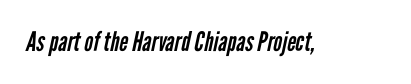
{"bold": "no", "underline": "no", "letter_spacing": "normal", "letter_spacing_em": 0.0, "glyph_px": 27}
